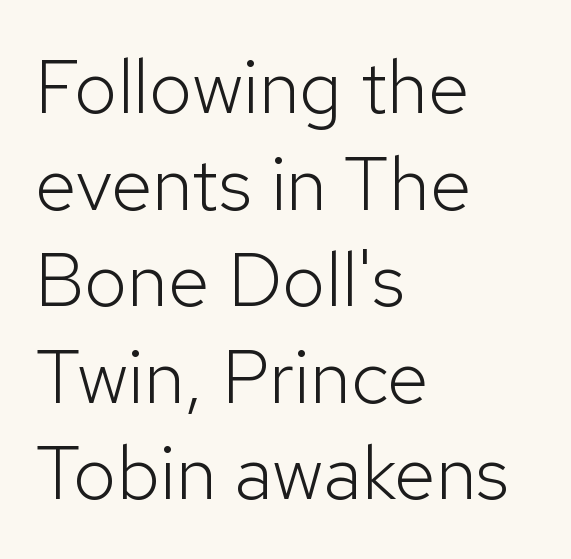
This rendering leaves character spacing at its baseline value. Characters remain perfectly vertical along every line. In terms of letterform style, serifs are entirely absent. No chunkiness to these letters — they're not bold. Reading down the block, your eye returns to a fixed left position each line. Descender tails drop into unmarked territory.
